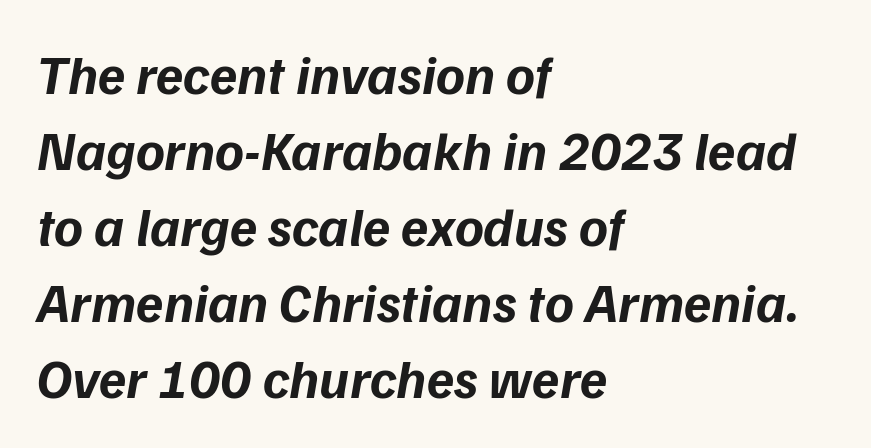
Q: Is the text bold? A: Yes.
Q: Is the text italic (slanted)? A: Yes, it leans right by about 9 degrees.
Q: Is the text underlined? A: No.
Q: How is the paragraph aligned? A: Left-aligned.
Q: Is the spacing between letters normal or unusually wide? A: Normal.
Q: Is the spacing between lines tight, normal or loose? A: Normal.
Q: Width (condensed, normal, or wide)? A: Normal.
Q: Stroke contrast? A: Low.
Q: x-height? A: Medium.
Q: Monospaced? A: No.
